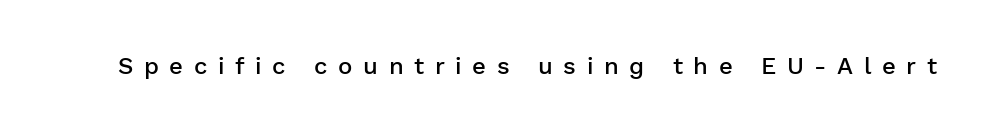
The image shows 24 px text type, upright; set unusually wide letter spacing (+0.44 em), not underlined.
